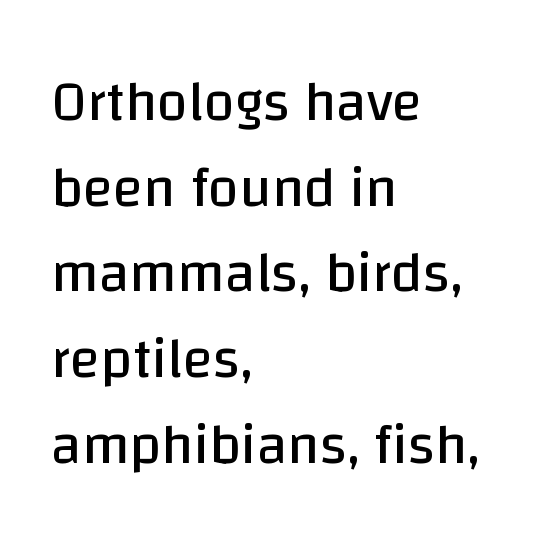
The foot of each line stays bare and open. A classic flush-left, rag-right setting is used for this passage. The face used here is proportionally spaced, like ordinary book or web type. The passage shown is not bold in any degree. Is this a sans? Yes — the strokes have no serifs.
